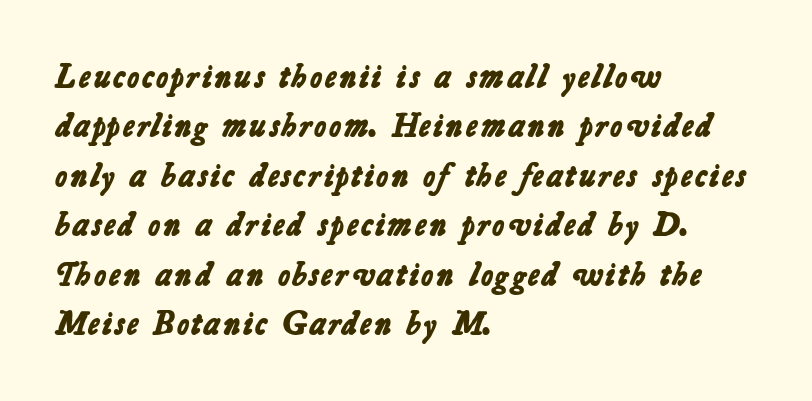
How would I describe the line gaps? Plain and ordinary. The horizontal fit of the characters is conventional and even. A sans-serif font was chosen for this passage. The glyphs have the mass of a bold cut. Left-aligned paragraph, ragged on the right. These lines are rendered in a variable-pitch font.
